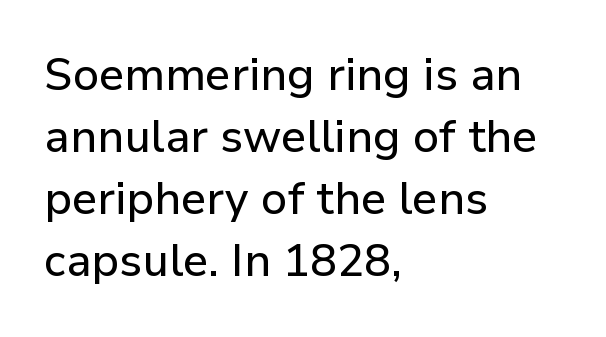
Q: Is the text italic (slanted)? A: No, it is upright.
Q: Is the typeface a serif or a sans-serif typeface? A: Sans-serif.
Q: Is the text underlined? A: No.
Q: How is the paragraph aligned? A: Left-aligned.
Q: Is the spacing between letters normal or unusually wide? A: Normal.
Q: Is the spacing between lines tight, normal or loose? A: Normal.
Q: Width (condensed, normal, or wide)? A: Normal.
Q: Stroke contrast? A: Low.
Q: x-height? A: Medium.
Q: Monospaced? A: No.
